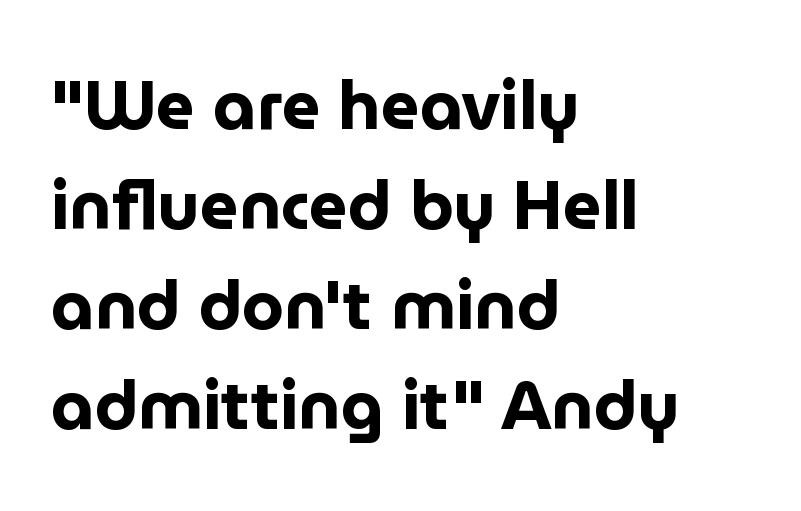
{"serif": "no", "italic": "no", "bold": "yes", "weight": "bold", "width": "normal", "stroke_contrast": "low", "x_height": "medium", "monospaced": "no", "underline": "no", "align": "left", "line_spacing": "normal", "line_spacing_ratio": 1.47, "letter_spacing": "normal", "letter_spacing_em": 0.0, "glyph_px": 68}
